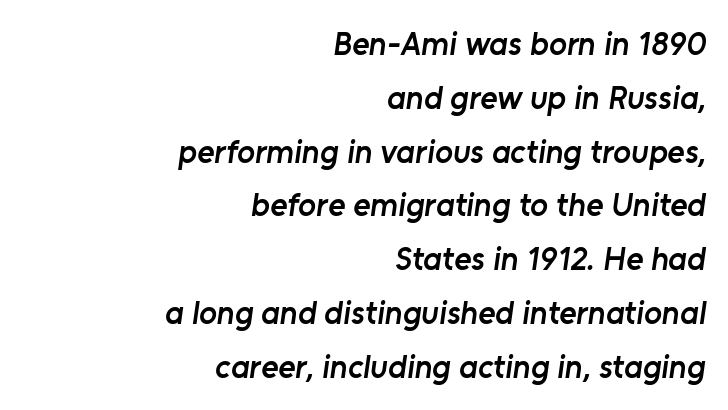
The image shows 33 px semibold sans-serif type; set right-aligned, normal line spacing (1.63x), normal letter spacing, not underlined; low stroke contrast and a medium x-height.
